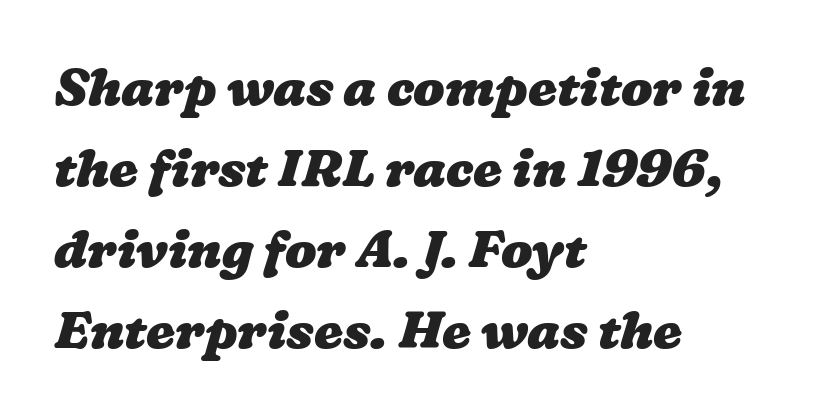
{"bold": "yes", "weight": "heavy", "width": "wide", "stroke_contrast": "low", "x_height": "medium", "monospaced": "no", "underline": "no", "align": "left", "line_spacing": "normal", "line_spacing_ratio": 1.56, "letter_spacing": "normal", "letter_spacing_em": 0.0, "glyph_px": 52}
